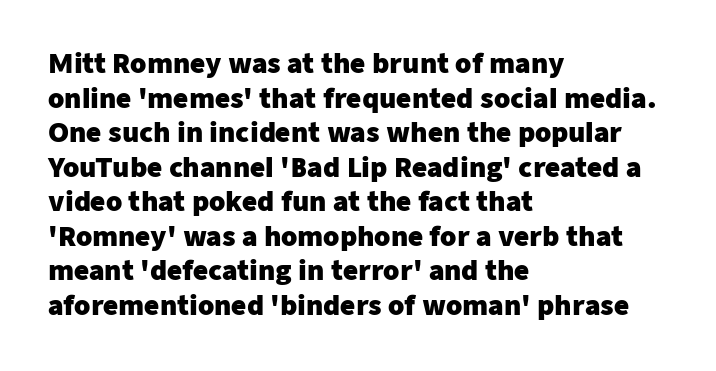
Do the letters lean? They stand straight. Standard letterfit; no display-style spreading of the glyphs. The strip under each line holds only bare page. The rendering anchors every line to the left-hand side. The glyphs have the mass of a bold cut. Quick note: interline space is typical.
